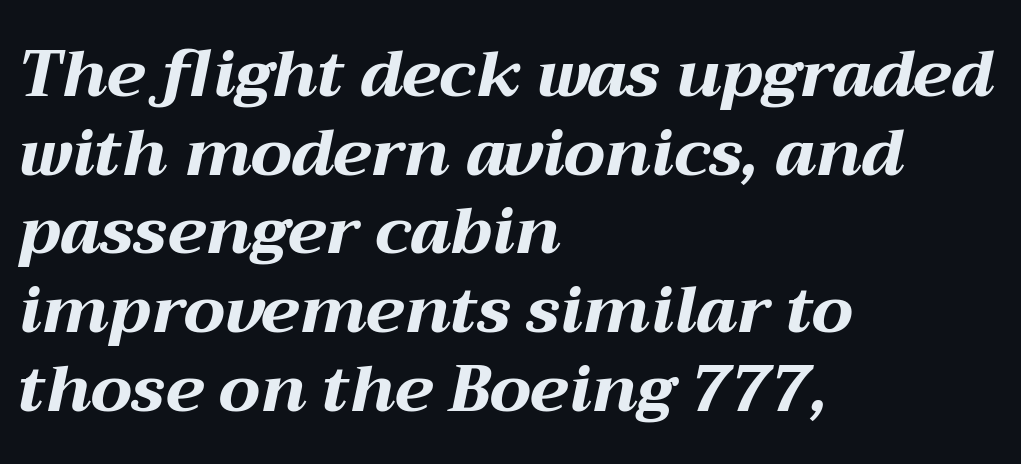
Q: Is the text bold? A: Yes.
Q: Is the text italic (slanted)? A: Yes, it leans right by about 12 degrees.
Q: Is the text underlined? A: No.
Q: How is the paragraph aligned? A: Left-aligned.
Q: Is the spacing between letters normal or unusually wide? A: Normal.
Q: Width (condensed, normal, or wide)? A: Wide.
Q: Stroke contrast? A: Medium.
Q: x-height? A: Medium.
Q: Monospaced? A: No.
